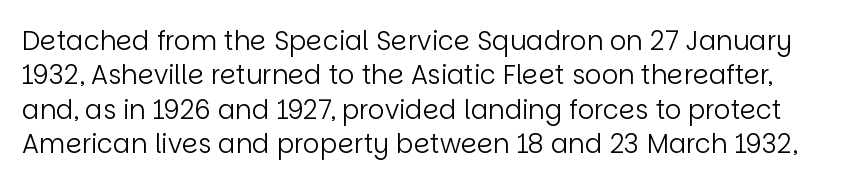
The image shows 26 px text type, upright; set normal line spacing (1.32x), normal letter spacing, not underlined.
